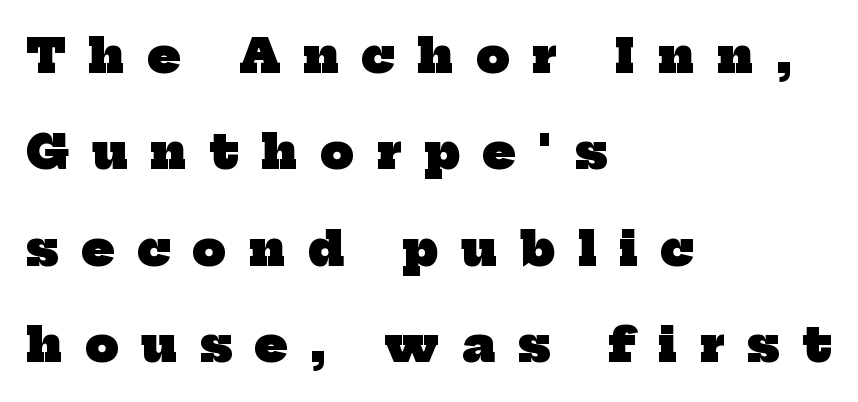
Is the type bold? Yes — the strokes are clearly thick and heavy. The strip under each line holds only bare page. Spacing verdict: proportional, widths tailored to each character. What's the leading like? Stretched, with rows far apart. The letterforms stand isolated, each surrounded by extra space.
